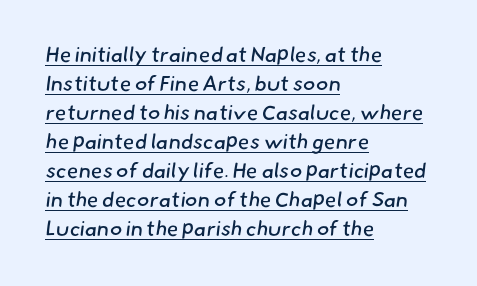
The image shows 21 px text type; set left-aligned, normal line spacing (1.38x), normal letter spacing, underlined.
